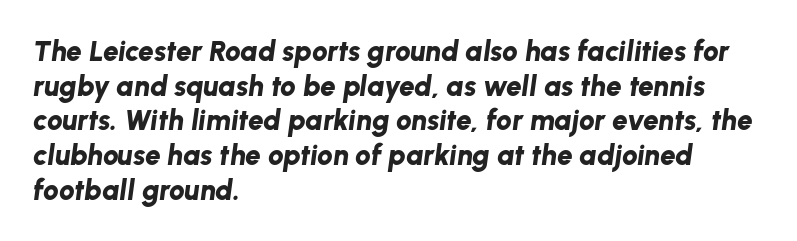
{"italic": "yes", "lean": "right", "slant_degrees": 8, "bold": "yes", "weight": "bold", "width": "normal", "stroke_contrast": "low", "x_height": "medium", "monospaced": "no", "underline": "no", "align": "left", "line_spacing_ratio": 1.24, "letter_spacing": "normal", "letter_spacing_em": 0.0, "glyph_px": 28}
